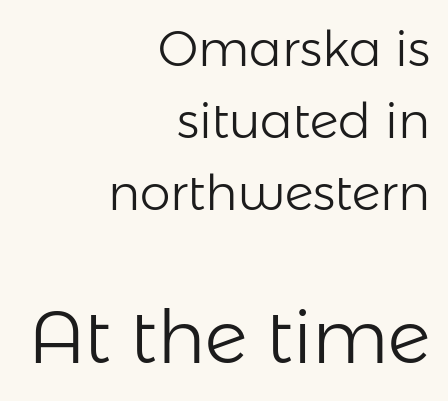
{"serif": "no", "italic": "no", "bold": "no", "weight": "light", "width": "normal", "stroke_contrast": "low", "x_height": "medium", "monospaced": "no", "underline": "no", "align": "right", "line_spacing": "normal", "line_spacing_ratio": 1.47, "letter_spacing": "normal", "letter_spacing_em": 0.0, "larger_block": "second", "size_ratio": 1.49, "glyph_px": 73}
